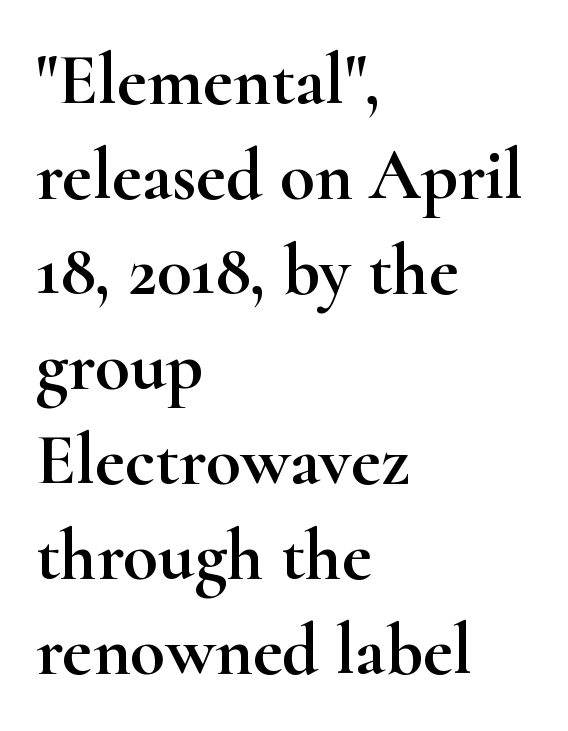
Q: Is the text italic (slanted)? A: No, it is upright.
Q: Is the typeface a serif or a sans-serif typeface? A: Serif.
Q: Is the text underlined? A: No.
Q: How is the paragraph aligned? A: Left-aligned.
Q: Is the spacing between letters normal or unusually wide? A: Normal.
Q: Is the spacing between lines tight, normal or loose? A: Normal.
Q: Width (condensed, normal, or wide)? A: Wide.
Q: Stroke contrast? A: High.
Q: x-height? A: Small.
Q: Monospaced? A: No.
